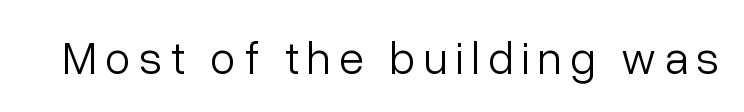
{"serif": "no", "italic": "no", "bold": "no", "weight": "light", "width": "normal", "stroke_contrast": "low", "x_height": "medium", "monospaced": "no", "underline": "no", "glyph_px": 46}
